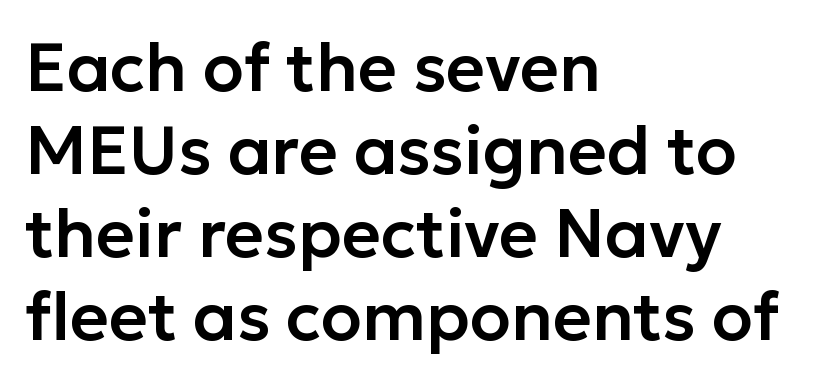
The image shows 67 px sans-serif type, upright; set left-aligned, line spacing 1.24x, normal letter spacing, not underlined; low stroke contrast and a medium x-height.
